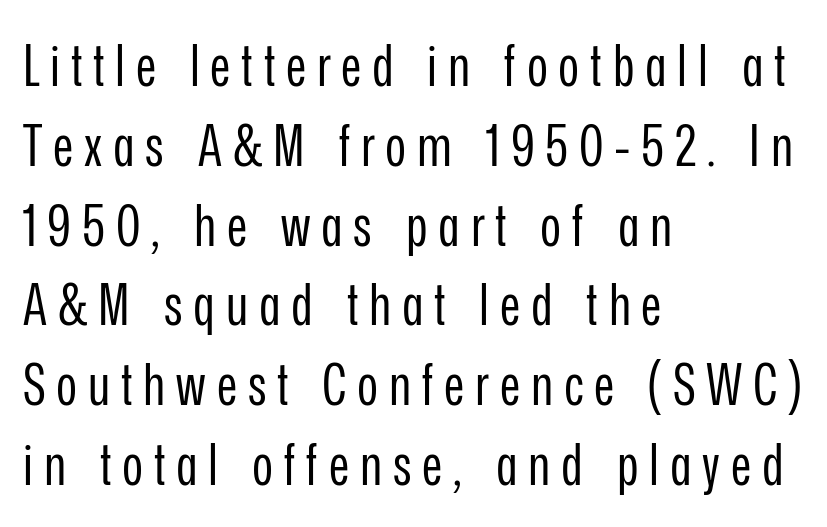
The strokes are not fattened; the text isn't bold. Each line starts at the same left margin while the right side varies. Successive baselines arrive at the customary interval. Plain, unruled lines of type.
